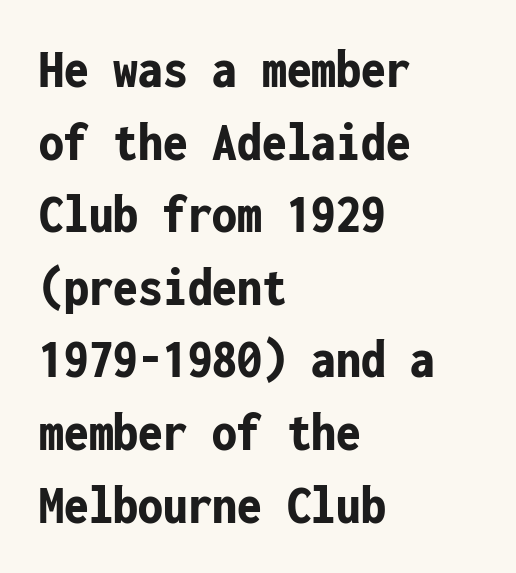
The image shows 55 px bold, condensed sans-serif type, upright, monospaced; set left-aligned, normal line spacing (1.32x), normal letter spacing, not underlined; low stroke contrast and a medium x-height.
